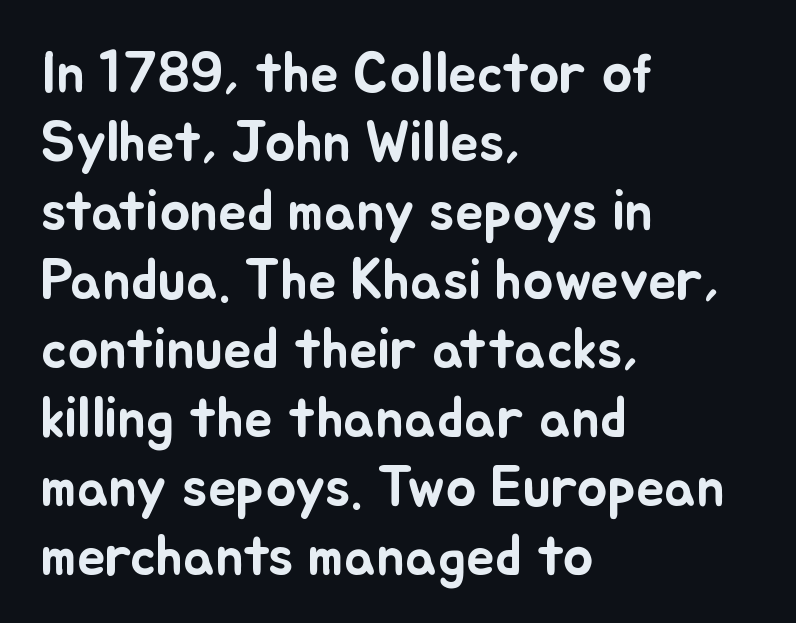
Q: Is the text italic (slanted)? A: No, it is upright.
Q: Is the text underlined? A: No.
Q: How is the paragraph aligned? A: Left-aligned.
Q: Is the spacing between letters normal or unusually wide? A: Normal.
Q: Width (condensed, normal, or wide)? A: Normal.
Q: Stroke contrast? A: Low.
Q: x-height? A: Small.
Q: Monospaced? A: No.
